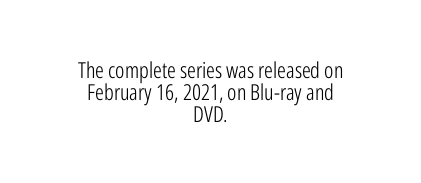
Q: Is the text bold? A: No.
Q: Is the text italic (slanted)? A: No, it is upright.
Q: Is the text underlined? A: No.
Q: How is the paragraph aligned? A: Centered.
Q: Is the spacing between letters normal or unusually wide? A: Normal.
Q: Is the spacing between lines tight, normal or loose? A: Tight.
